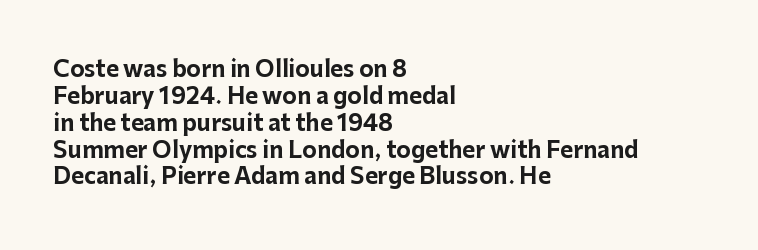
A typesetter would mark this as roman, not italic. What stands out about the letter spacing? Nothing — it is the standard amount. The baseline area is clear. Caption: bold face, heavy strokes.
